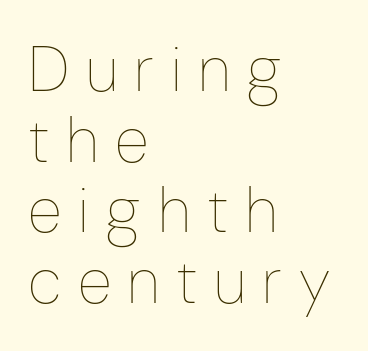
A bare baseline throughout the passage. The gaps between neighbouring characters are conspicuously large. Style check: upright. Regarding leading, the lines here are crowded together.
